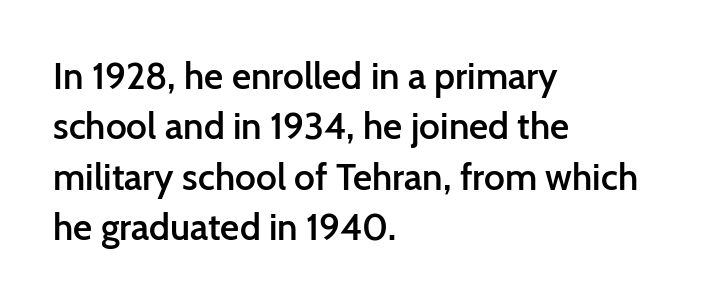
The image shows 37 px semibold sans-serif type, upright; set left-aligned, normal line spacing (1.36x), normal letter spacing, not underlined; low stroke contrast and a medium x-height.
